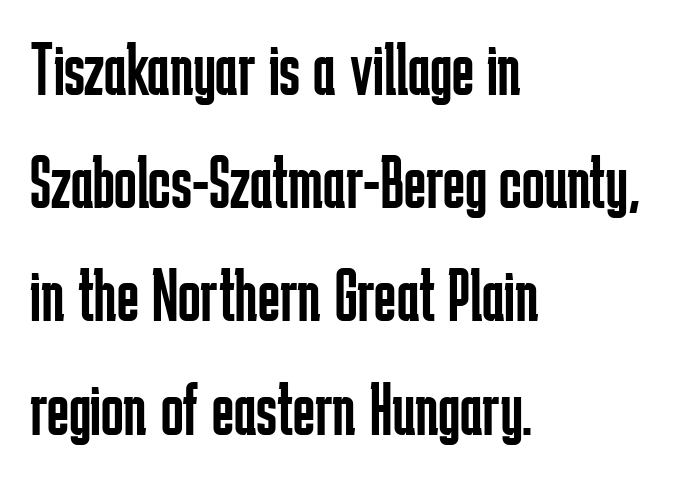
Q: Is the text bold? A: No.
Q: Is the text italic (slanted)? A: No, it is upright.
Q: Is the typeface a serif or a sans-serif typeface? A: Sans-serif.
Q: Is the text underlined? A: No.
Q: How is the paragraph aligned? A: Left-aligned.
Q: Is the spacing between letters normal or unusually wide? A: Normal.
Q: Is the spacing between lines tight, normal or loose? A: Normal.
Q: Width (condensed, normal, or wide)? A: Condensed.
Q: Stroke contrast? A: Low.
Q: x-height? A: Medium.
Q: Monospaced? A: No.
